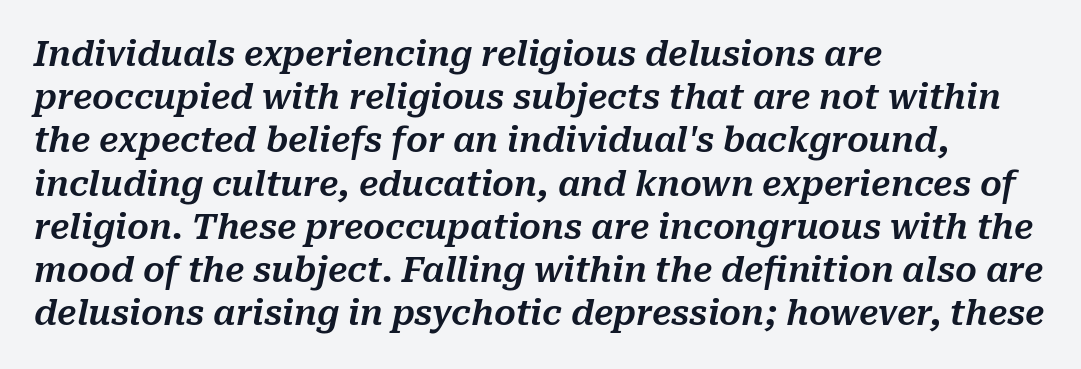
All the whitespace from short lines collects on the right. Beneath every word, the page is bare. Short note: letters normally spaced. Looks like regular typesetting: each glyph gets only the width it needs. Does the lettering tilt? It does — this is italic. The block of text has a typical density, with ordinary space between rows.
